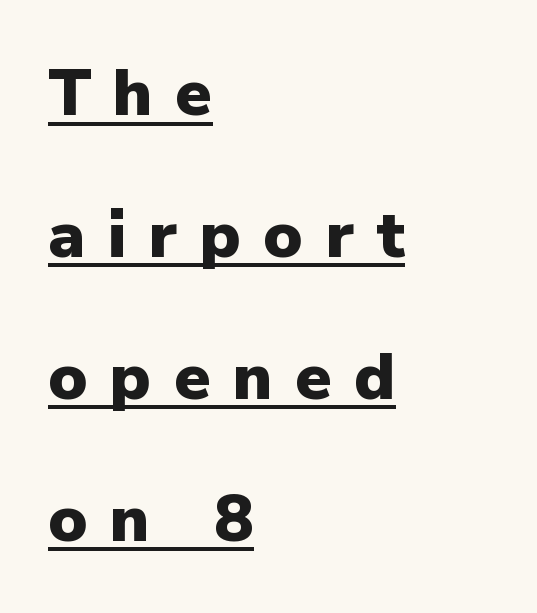
Q: Is the text bold? A: Yes.
Q: Is the text italic (slanted)? A: No, it is upright.
Q: Is the typeface a serif or a sans-serif typeface? A: Sans-serif.
Q: Is the text underlined? A: Yes.
Q: How is the paragraph aligned? A: Left-aligned.
Q: Is the spacing between letters normal or unusually wide? A: Unusually wide.
Q: Is the spacing between lines tight, normal or loose? A: Loose.
Q: Width (condensed, normal, or wide)? A: Normal.
Q: Stroke contrast? A: Low.
Q: x-height? A: Medium.
Q: Monospaced? A: No.
